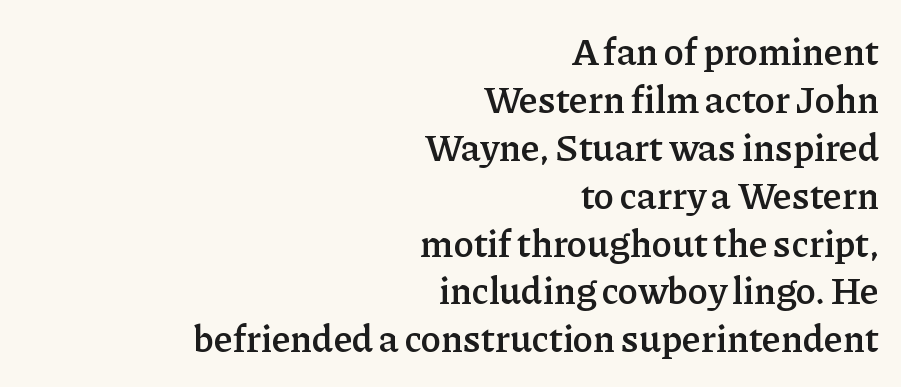
The image shows 38 px semibold serif type, upright; set right-aligned, normal line spacing (1.26x), normal letter spacing, not underlined; low stroke contrast and a medium x-height.
